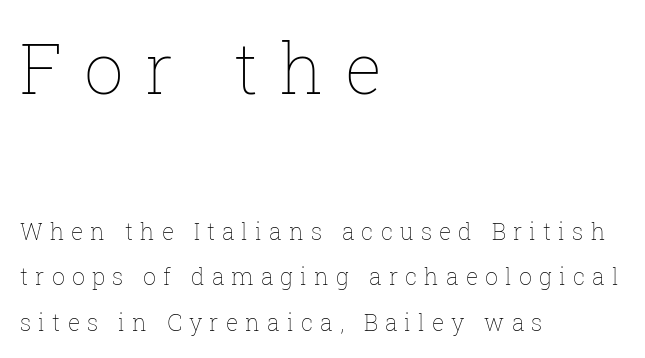
Q: Is the text bold? A: No.
Q: Is the text italic (slanted)? A: No, it is upright.
Q: Is the text underlined? A: No.
Q: How is the paragraph aligned? A: Left-aligned.
Q: Is the spacing between letters normal or unusually wide? A: Unusually wide.
Q: Is the spacing between lines tight, normal or loose? A: Loose.
Q: Which block of text is set in a larger size, the first (top) or the second (bottom)? A: The first (top) one.
Q: Width (condensed, normal, or wide)? A: Normal.
Q: Stroke contrast? A: Low.
Q: x-height? A: Medium.
Q: Monospaced? A: No.
